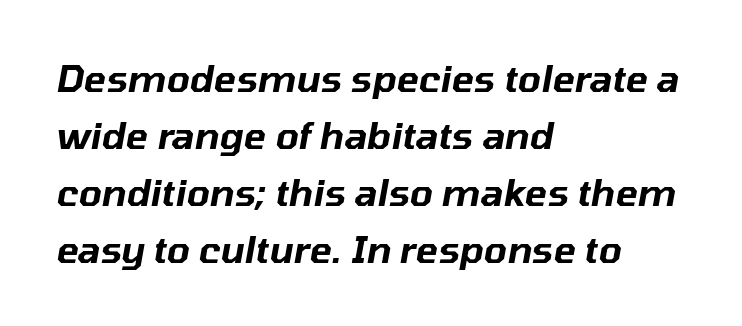
The image shows 37 px text type, italic (leaning right); set left-aligned, normal line spacing (1.54x), normal letter spacing, not underlined; low stroke contrast and a medium x-height.
